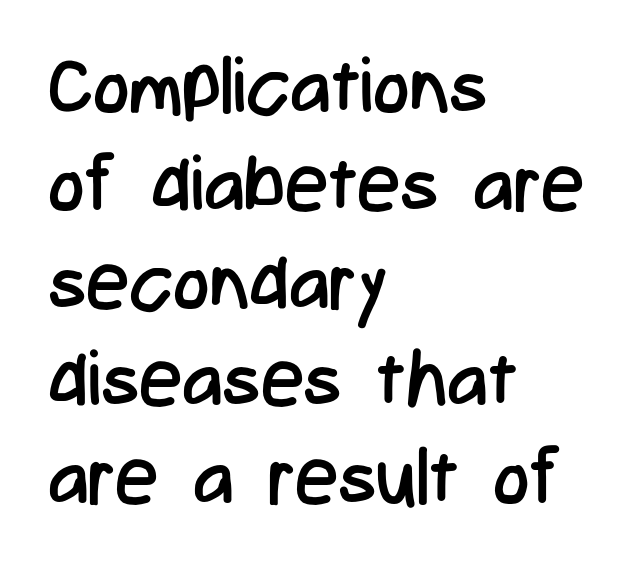
The image shows 77 px regular-weight, condensed sans-serif type, upright; set left-aligned, normal line spacing (1.27x), normal letter spacing, not underlined; low stroke contrast and a medium x-height.
